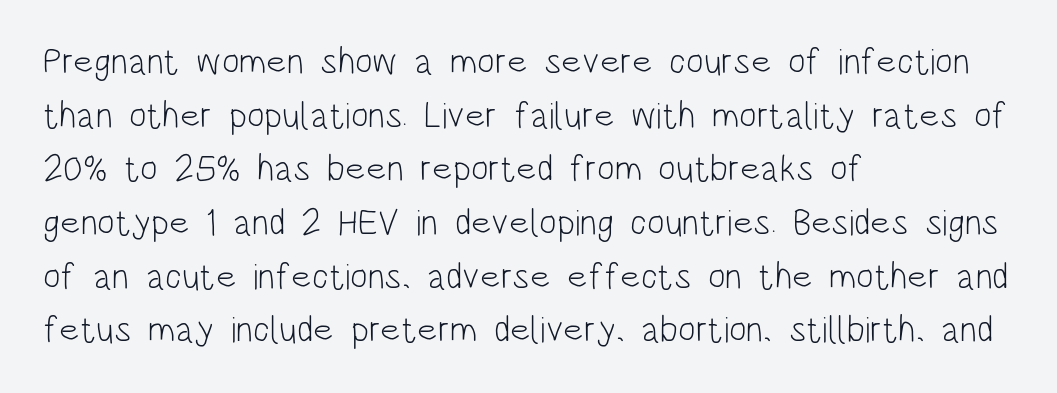
The image shows 37 px light, condensed sans-serif type, upright; set left-aligned, normal line spacing (1.45x), normal letter spacing, not underlined; low stroke contrast and a large x-height.
